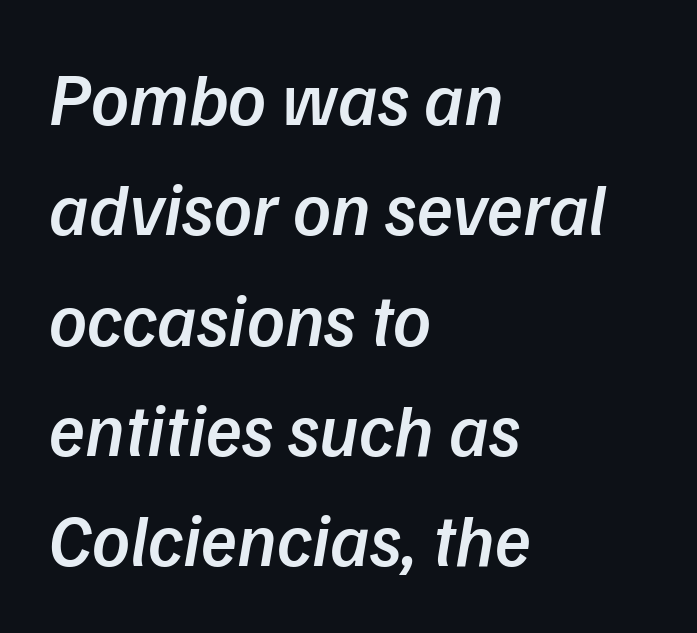
Q: Is the text bold? A: Semi-bold.
Q: Is the typeface a serif or a sans-serif typeface? A: Sans-serif.
Q: Is the text underlined? A: No.
Q: How is the paragraph aligned? A: Left-aligned.
Q: Is the spacing between letters normal or unusually wide? A: Normal.
Q: Is the spacing between lines tight, normal or loose? A: Normal.
Q: Width (condensed, normal, or wide)? A: Normal.
Q: Stroke contrast? A: Low.
Q: x-height? A: Medium.
Q: Monospaced? A: No.
